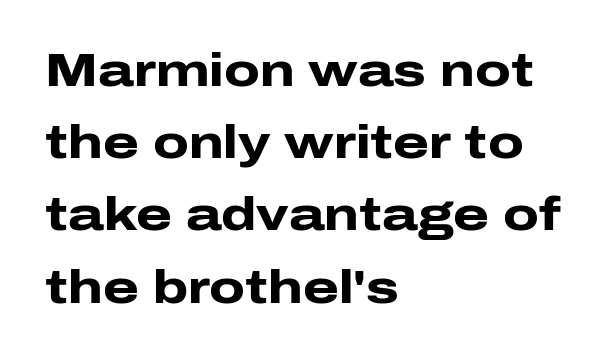
The image shows 46 px heavy, wide sans-serif type, upright; set left-aligned, normal line spacing (1.57x), normal letter spacing, not underlined; low stroke contrast and a medium x-height.
